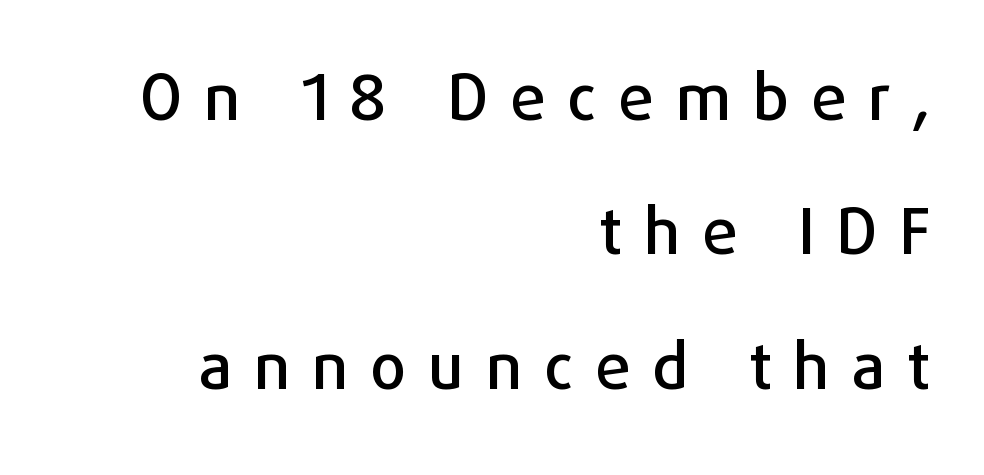
{"serif": "no", "italic": "no", "width": "normal", "stroke_contrast": "low", "x_height": "medium", "monospaced": "no", "underline": "no", "align": "right", "line_spacing": "loose", "line_spacing_ratio": 2.1, "letter_spacing": "wide", "letter_spacing_em": 0.34, "glyph_px": 64}
